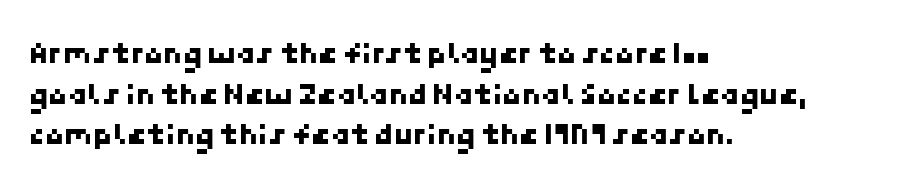
Q: Is the typeface a serif or a sans-serif typeface? A: Sans-serif.
Q: Is the text underlined? A: No.
Q: How is the paragraph aligned? A: Left-aligned.
Q: Is the spacing between letters normal or unusually wide? A: Normal.
Q: Is the spacing between lines tight, normal or loose? A: Normal.
Q: Width (condensed, normal, or wide)? A: Normal.
Q: Stroke contrast? A: Low.
Q: x-height? A: Medium.
